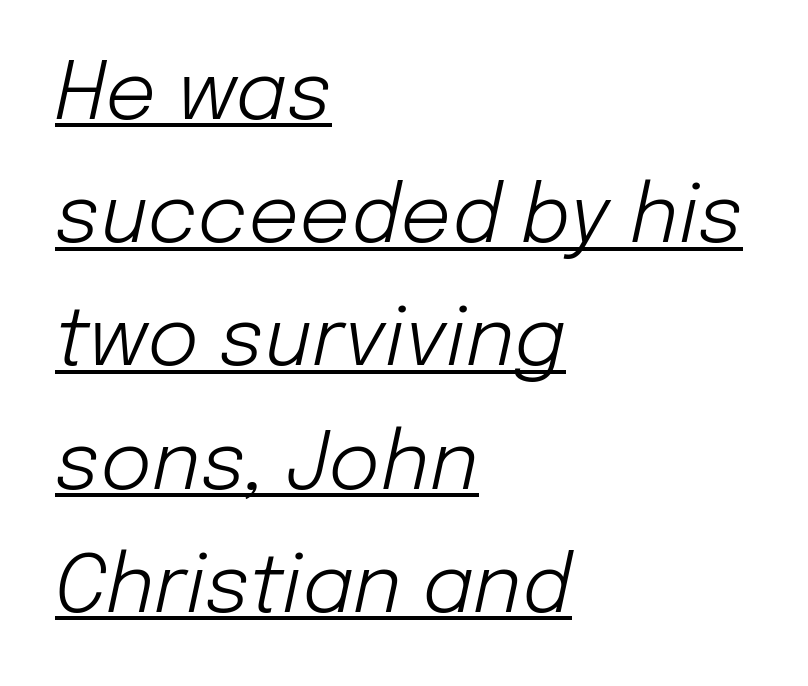
Each word holds together tightly as a unit, with standard inter-letter gaps. Leading: standard. If you drew a line through each stem, it would be angled. Descenders here cross a horizontal rule under the line.
